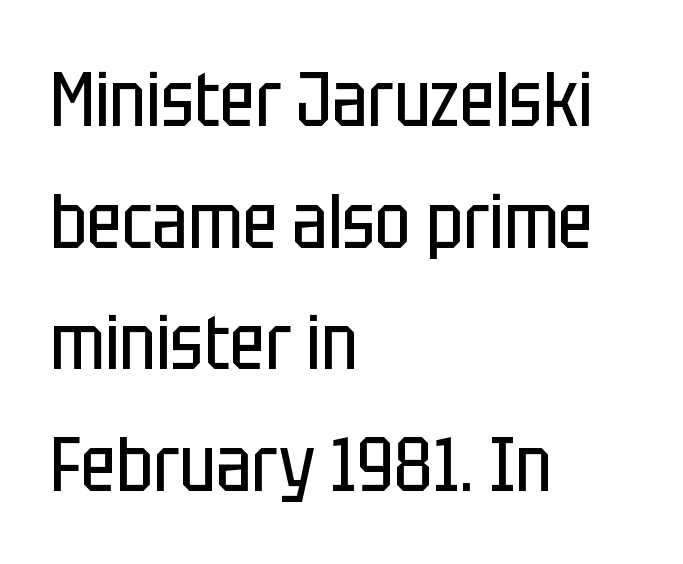
The image shows 76 px regular-weight, condensed sans-serif type, upright; set left-aligned, normal line spacing (1.6x), normal letter spacing, not underlined; low stroke contrast and a large x-height.
